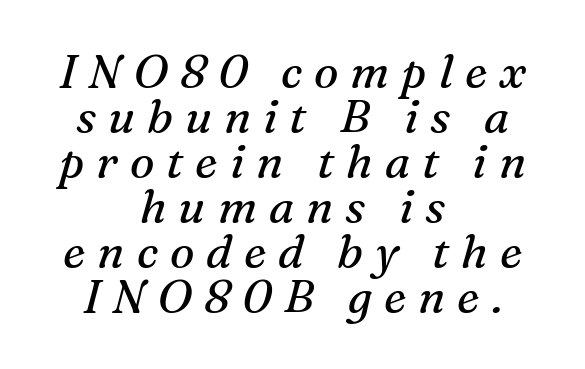
{"serif": "yes", "italic": "yes", "lean": "right", "slant_degrees": 16, "bold": "no", "weight": "regular", "width": "normal", "stroke_contrast": "medium", "x_height": "medium", "monospaced": "no", "underline": "no", "align": "center", "line_spacing": "tight", "line_spacing_ratio": 0.98, "letter_spacing": "wide", "letter_spacing_em": 0.26, "glyph_px": 46}
